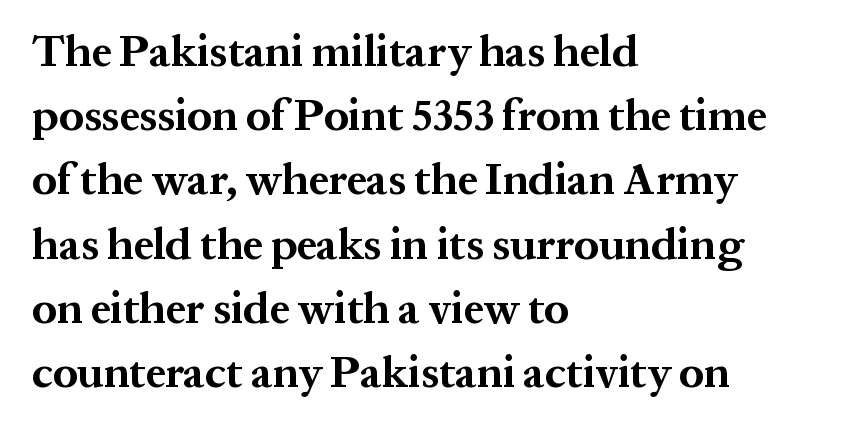
The image shows 44 px bold serif type, upright; set left-aligned, normal line spacing (1.46x), normal letter spacing, not underlined; medium stroke contrast and a medium x-height.
